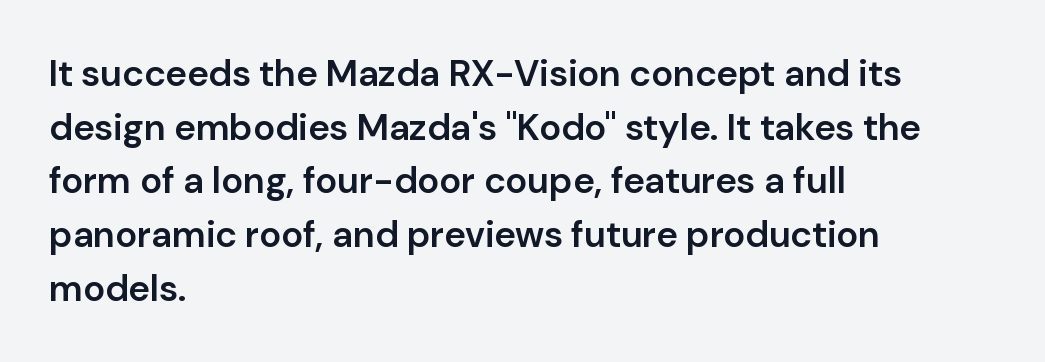
Q: Is the text bold? A: Semi-bold.
Q: Is the text italic (slanted)? A: No, it is upright.
Q: Is the typeface a serif or a sans-serif typeface? A: Sans-serif.
Q: Is the text underlined? A: No.
Q: How is the paragraph aligned? A: Left-aligned.
Q: Is the spacing between letters normal or unusually wide? A: Normal.
Q: Is the spacing between lines tight, normal or loose? A: Normal.
Q: Width (condensed, normal, or wide)? A: Normal.
Q: Stroke contrast? A: Low.
Q: x-height? A: Medium.
Q: Monospaced? A: No.
